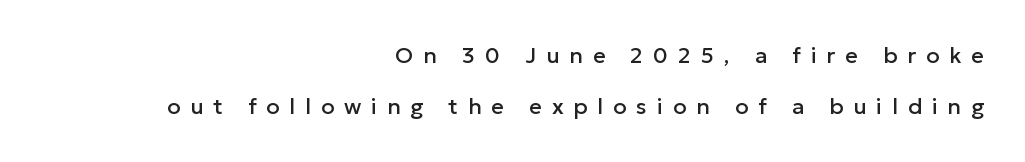
Q: Is the text italic (slanted)? A: No, it is upright.
Q: Is the text underlined? A: No.
Q: How is the paragraph aligned? A: Right-aligned.
Q: Is the spacing between letters normal or unusually wide? A: Unusually wide.
Q: Is the spacing between lines tight, normal or loose? A: Loose.
